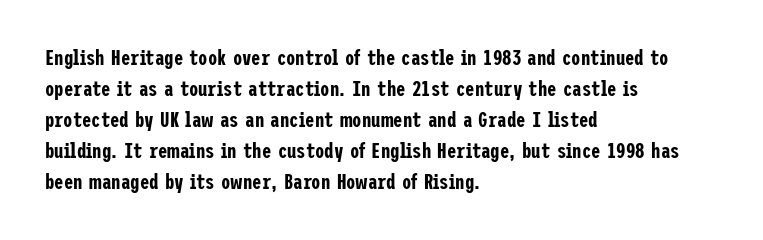
{"italic": "no", "underline": "no", "align": "left", "line_spacing": "normal", "line_spacing_ratio": 1.48, "letter_spacing": "normal", "letter_spacing_em": 0.0, "glyph_px": 21}
